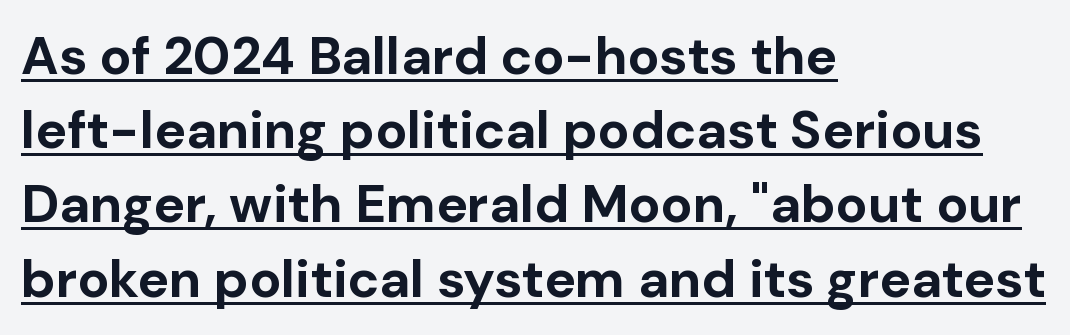
The image shows 53 px bold sans-serif type, upright; set left-aligned, normal line spacing (1.4x), normal letter spacing, underlined; low stroke contrast and a medium x-height.
